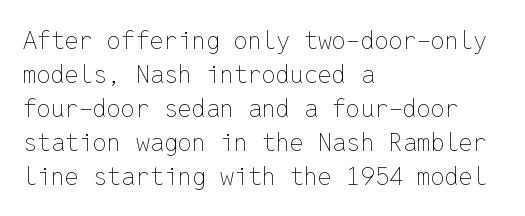
The image shows 25 px text type, upright; set left-aligned, normal line spacing (1.36x), normal letter spacing, not underlined.
